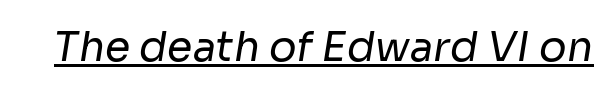
Q: Is the text bold? A: No.
Q: Is the typeface a serif or a sans-serif typeface? A: Sans-serif.
Q: Is the text underlined? A: Yes.
Q: Is the spacing between letters normal or unusually wide? A: Normal.
Q: Width (condensed, normal, or wide)? A: Normal.
Q: Stroke contrast? A: Low.
Q: x-height? A: Medium.
Q: Monospaced? A: No.
